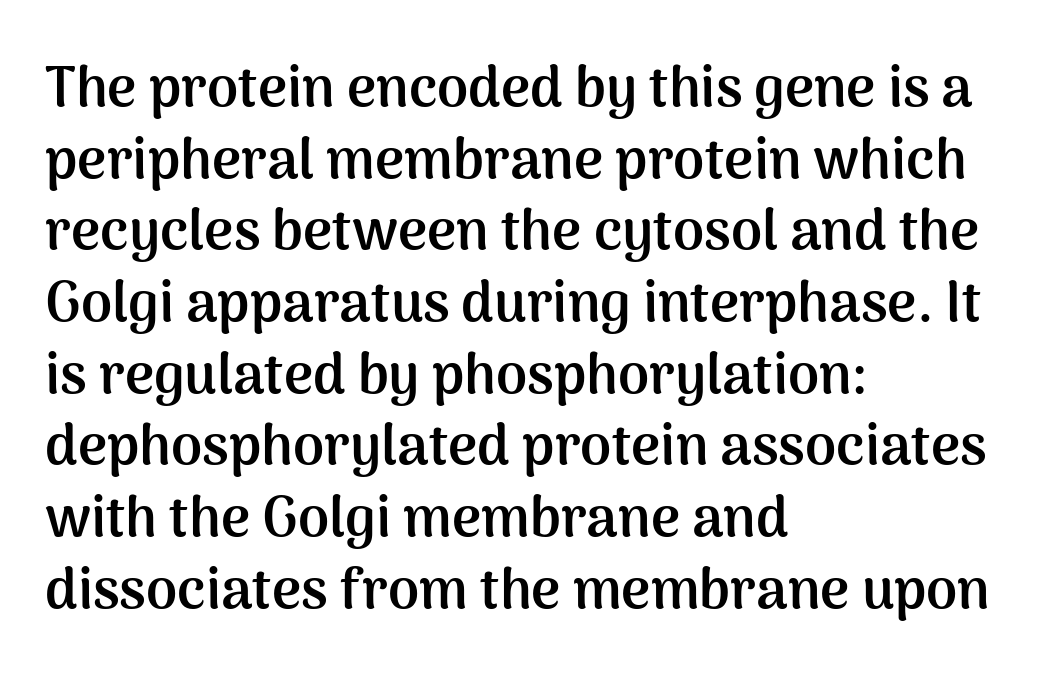
Q: Is the text bold? A: Yes.
Q: Is the text italic (slanted)? A: No, it is upright.
Q: Is the typeface a serif or a sans-serif typeface? A: Sans-serif.
Q: Is the text underlined? A: No.
Q: How is the paragraph aligned? A: Left-aligned.
Q: Is the spacing between letters normal or unusually wide? A: Normal.
Q: Is the spacing between lines tight, normal or loose? A: Normal.
Q: Width (condensed, normal, or wide)? A: Normal.
Q: Stroke contrast? A: Medium.
Q: x-height? A: Medium.
Q: Monospaced? A: No.
